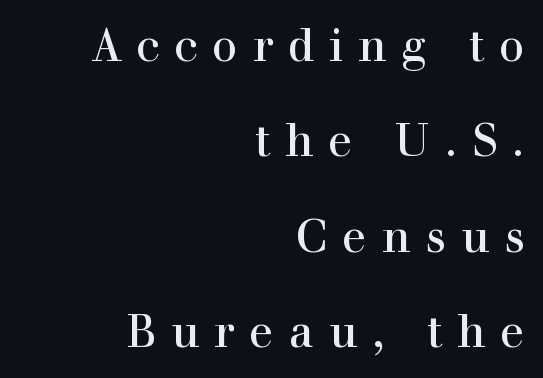
The rendering uses natural spacing where letterforms have individual widths. The type is letterspaced generously, with wide tracking. Caption: multi-line text, flush right, ragged left. The typography opts for an upright posture over an oblique one. Words float on clear page, feet unadorned.
